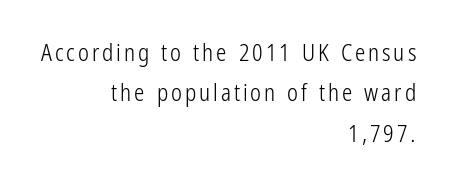
{"italic": "no", "bold": "no", "underline": "no", "align": "right", "line_spacing_ratio": 1.76, "glyph_px": 23}
